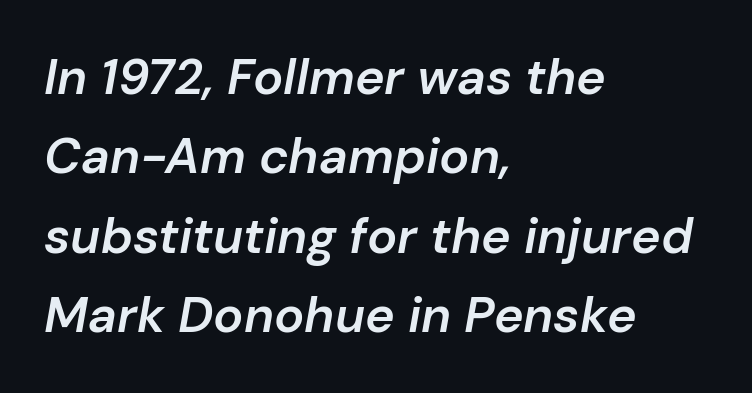
Q: Is the text bold? A: Semi-bold.
Q: Is the text italic (slanted)? A: Yes, it leans right by about 10 degrees.
Q: Is the text underlined? A: No.
Q: How is the paragraph aligned? A: Left-aligned.
Q: Is the spacing between letters normal or unusually wide? A: Normal.
Q: Is the spacing between lines tight, normal or loose? A: Normal.
Q: Width (condensed, normal, or wide)? A: Normal.
Q: Stroke contrast? A: Low.
Q: x-height? A: Medium.
Q: Monospaced? A: No.
